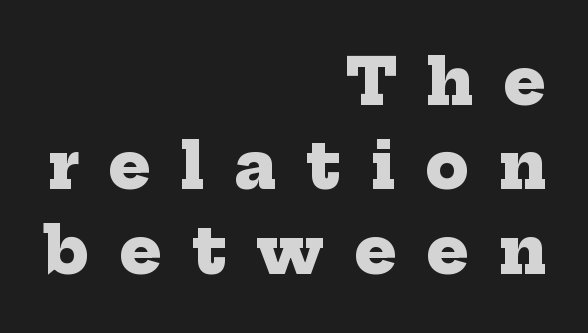
The image shows 63 px heavy serif type; set right-aligned, normal line spacing (1.34x), unusually wide letter spacing (+0.47 em), not underlined; low stroke contrast and a medium x-height.
